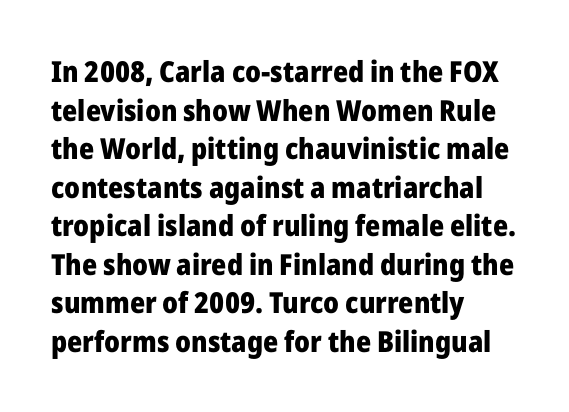
{"serif": "no", "italic": "no", "bold": "yes", "weight": "heavy", "width": "normal", "stroke_contrast": "low", "x_height": "medium", "monospaced": "no", "underline": "no", "align": "left", "line_spacing": "normal", "line_spacing_ratio": 1.33, "letter_spacing": "normal", "letter_spacing_em": 0.0, "glyph_px": 29}
